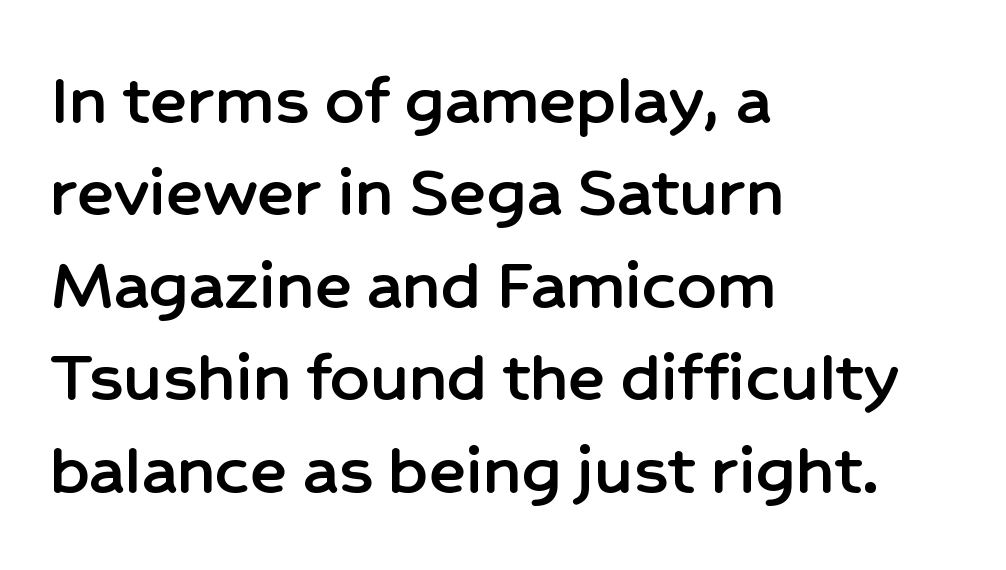
The image shows 77 px sans-serif type, upright; set left-aligned, line spacing 1.2x, normal letter spacing, not underlined; low stroke contrast and a medium x-height.
